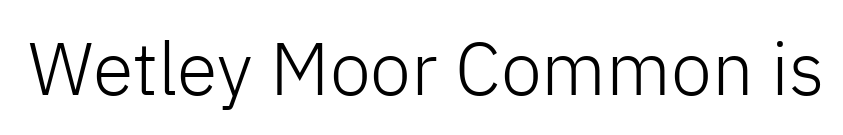
Q: Is the text bold? A: No.
Q: Is the text italic (slanted)? A: No, it is upright.
Q: Is the typeface a serif or a sans-serif typeface? A: Sans-serif.
Q: Is the text underlined? A: No.
Q: Is the spacing between letters normal or unusually wide? A: Normal.
Q: Width (condensed, normal, or wide)? A: Normal.
Q: Stroke contrast? A: Low.
Q: x-height? A: Medium.
Q: Monospaced? A: No.
